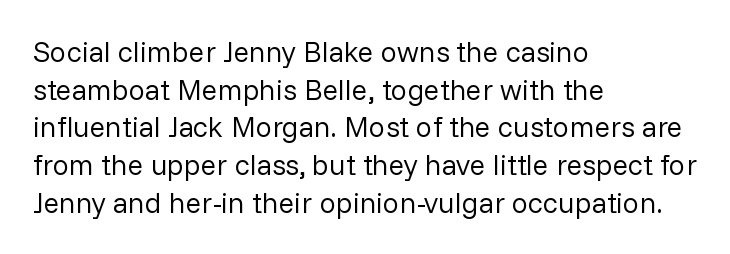
{"serif": "no", "italic": "no", "bold": "no", "weight": "regular", "width": "normal", "stroke_contrast": "low", "x_height": "medium", "monospaced": "no", "underline": "no", "align": "left", "line_spacing": "normal", "line_spacing_ratio": 1.3, "letter_spacing": "normal", "letter_spacing_em": 0.0, "glyph_px": 29}
